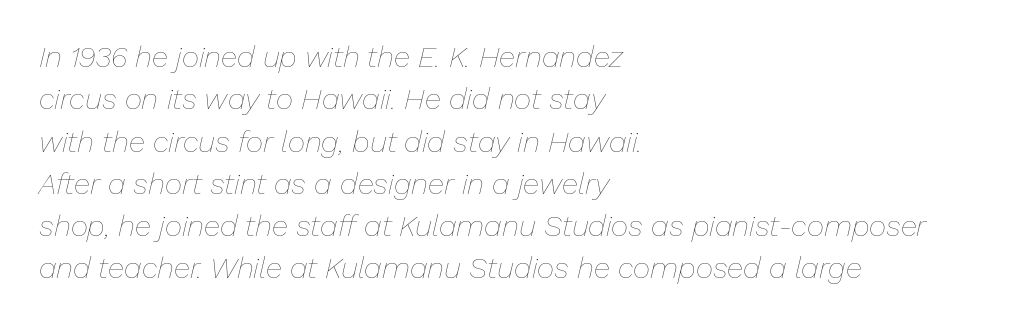
The image shows 30 px thin type, italic (leaning right); set left-aligned, normal line spacing (1.41x), normal letter spacing, not underlined; low stroke contrast and a medium x-height.
